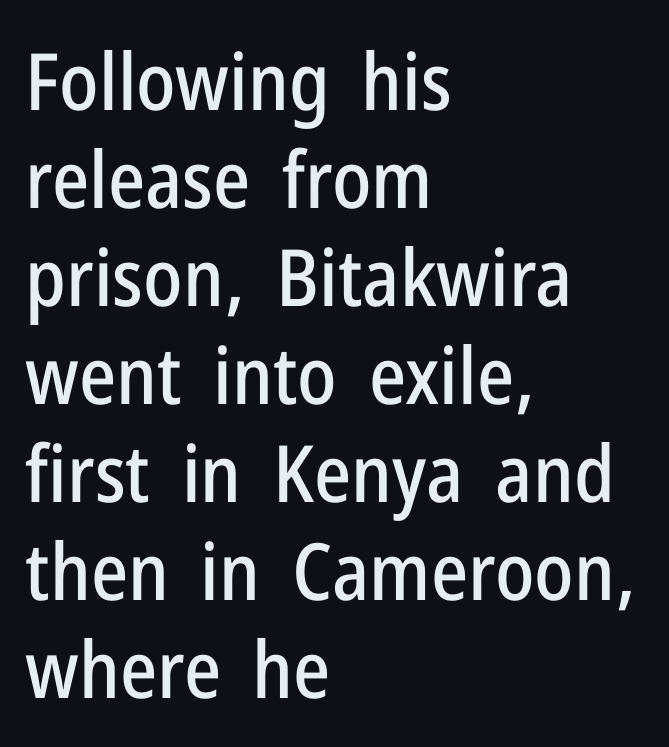
Visually the block forms a straight wall on the left and a jagged coastline on the right. Nope, not italic — everything's standing straight. Each letter's strokes conclude bluntly, with no projecting serifs. The space beneath each line is pristine and unruled. A typesetter would call this proportional, since set widths differ per character.
